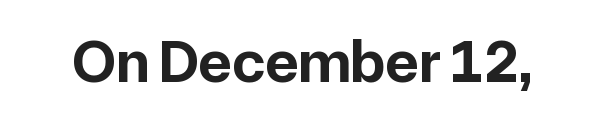
{"serif": "no", "italic": "no", "bold": "yes", "weight": "bold", "width": "normal", "stroke_contrast": "low", "x_height": "medium", "monospaced": "no", "underline": "no", "letter_spacing": "normal", "letter_spacing_em": 0.0, "glyph_px": 61}
